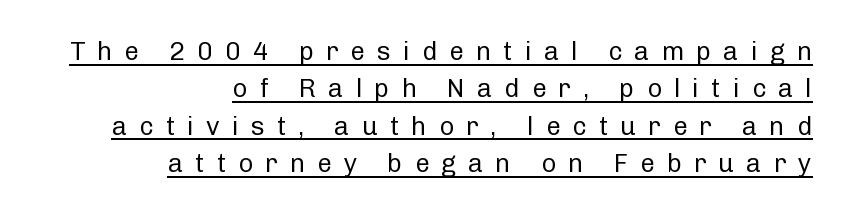
{"italic": "no", "bold": "no", "underline": "yes", "align": "right", "line_spacing": "normal", "line_spacing_ratio": 1.44, "letter_spacing": "wide", "letter_spacing_em": 0.46, "glyph_px": 26}
